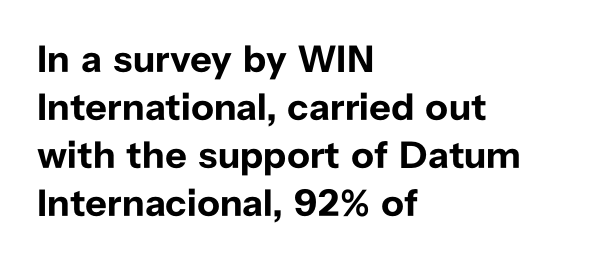
The space beneath each line is pristine and unruled. The passage shown is emphatically bold. Nope, not italic — everything's standing straight. The passage shown has conventional tracking throughout.
